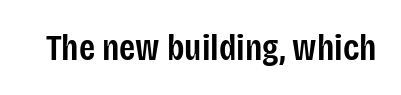
Q: Is the text bold? A: Semi-bold.
Q: Is the text italic (slanted)? A: No, it is upright.
Q: Is the typeface a serif or a sans-serif typeface? A: Sans-serif.
Q: Is the text underlined? A: No.
Q: Is the spacing between letters normal or unusually wide? A: Normal.
Q: Width (condensed, normal, or wide)? A: Condensed.
Q: Stroke contrast? A: Low.
Q: x-height? A: Large.
Q: Monospaced? A: No.
